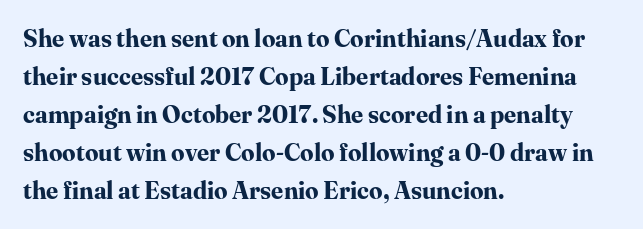
The space between consecutive lines is moderate. Alignment: flush left. The passage shown is not underscored anywhere. The type is set solid horizontally, with unmodified tracking. The characters look thick and weighty, a clear bold. Unlike italic type, these characters show no tilt at all.
